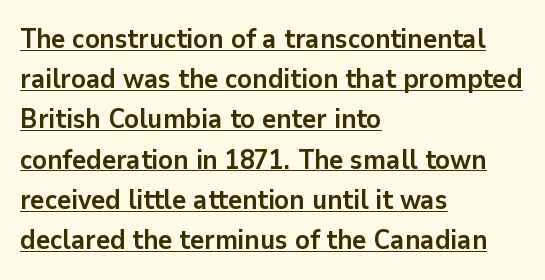
{"italic": "no", "bold": "yes", "underline": "yes", "align": "left", "line_spacing": "normal", "line_spacing_ratio": 1.49, "letter_spacing": "normal", "letter_spacing_em": 0.0, "glyph_px": 27}
